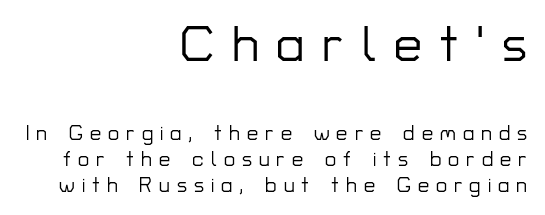
Q: Is the text italic (slanted)? A: No, it is upright.
Q: Is the typeface a serif or a sans-serif typeface? A: Sans-serif.
Q: Is the text underlined? A: No.
Q: How is the paragraph aligned? A: Right-aligned.
Q: Is the spacing between letters normal or unusually wide? A: Unusually wide.
Q: Is the spacing between lines tight, normal or loose? A: Normal.
Q: Which block of text is set in a larger size, the first (top) or the second (bottom)? A: The first (top) one.
Q: Width (condensed, normal, or wide)? A: Normal.
Q: Stroke contrast? A: Low.
Q: x-height? A: Medium.
Q: Monospaced? A: No.
